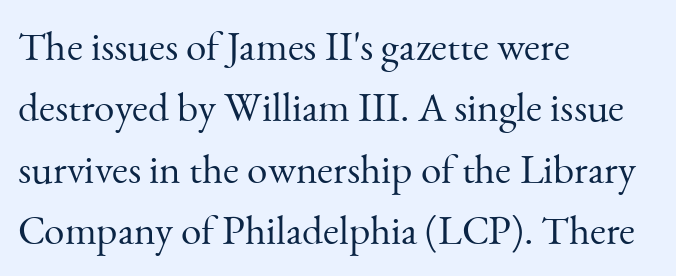
The letters advance in unequal steps, a hallmark of proportional type. Summary of vertical rhythm: regular, with standard interline spacing. No italicization has been applied; the sample stays upright. Look at the bottom of the vertical strokes: they flare into serifs here. Bare-footed words on every line.
